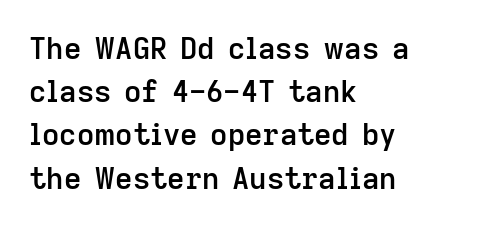
The image shows 30 px semibold sans-serif type, upright; set left-aligned, normal line spacing (1.44x), normal letter spacing, not underlined; low stroke contrast and a medium x-height.
